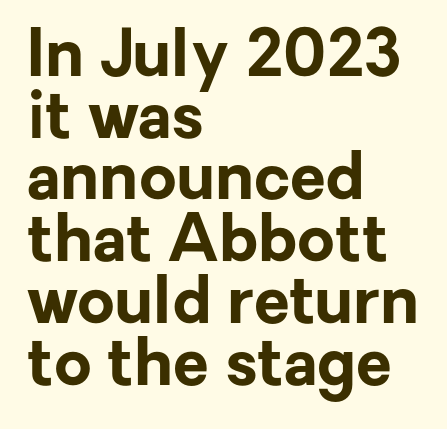
{"serif": "no", "italic": "no", "bold": "yes", "weight": "bold", "width": "normal", "stroke_contrast": "low", "x_height": "medium", "monospaced": "no", "underline": "no", "align": "left", "line_spacing": "tight", "line_spacing_ratio": 0.95, "letter_spacing": "normal", "letter_spacing_em": 0.0, "glyph_px": 65}
